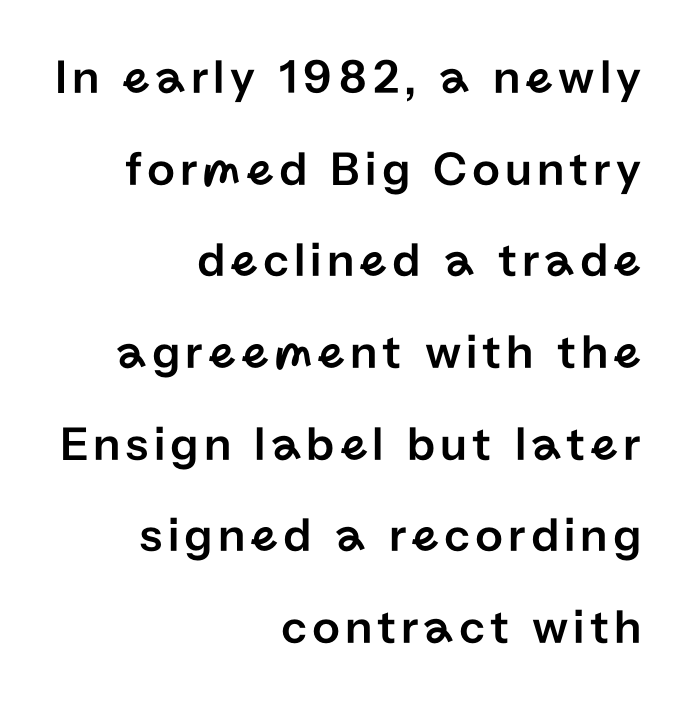
The image shows 49 px sans-serif type, upright; set right-aligned, line spacing 1.87x, not underlined; low stroke contrast and a medium x-height.
